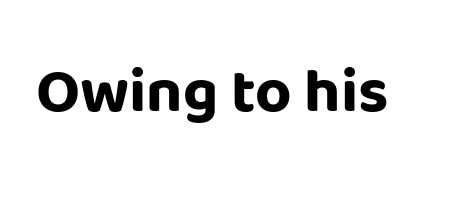
{"serif": "no", "italic": "no", "bold": "yes", "weight": "bold", "width": "normal", "stroke_contrast": "low", "x_height": "large", "monospaced": "no", "underline": "no", "letter_spacing": "normal", "letter_spacing_em": 0.0, "glyph_px": 63}
